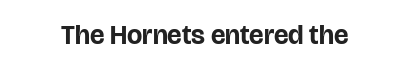
{"italic": "no", "bold": "yes", "underline": "no", "letter_spacing": "normal", "letter_spacing_em": 0.0, "glyph_px": 27}
